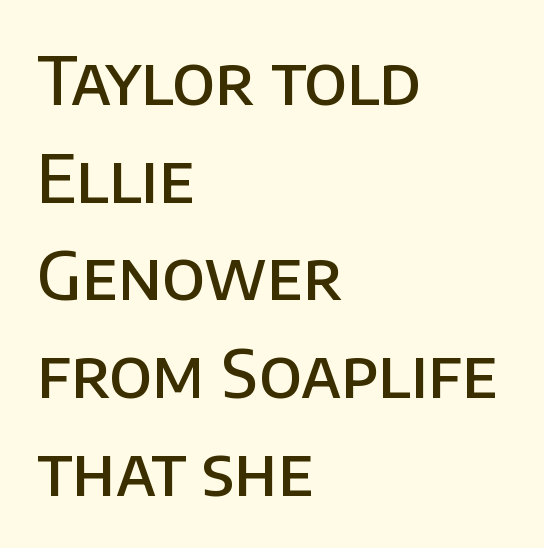
The image shows 66 px semibold sans-serif type, upright; set left-aligned, normal line spacing (1.48x), normal letter spacing, not underlined; low stroke contrast and a large x-height.
